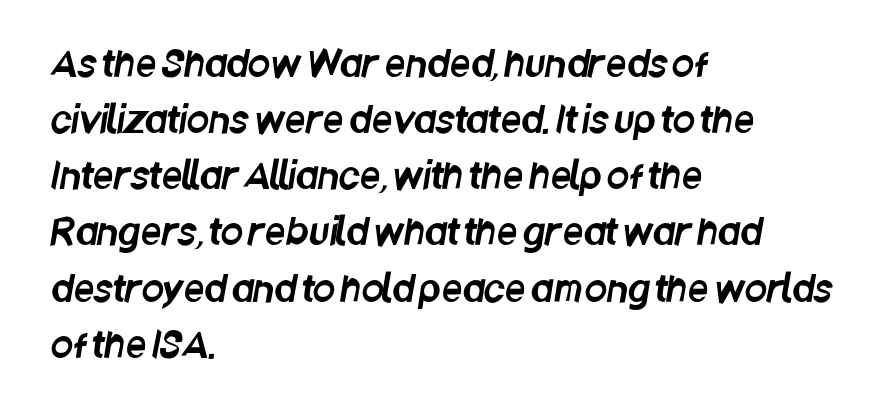
Character widths vary here, with narrow letters taking less room than wide ones. A typesetter would call this zero additional tracking. The rag falls on the right side of this text block. Does the type have serifs? No, each stem ends abruptly. If you measured baseline to baseline, you'd find a middling distance.
